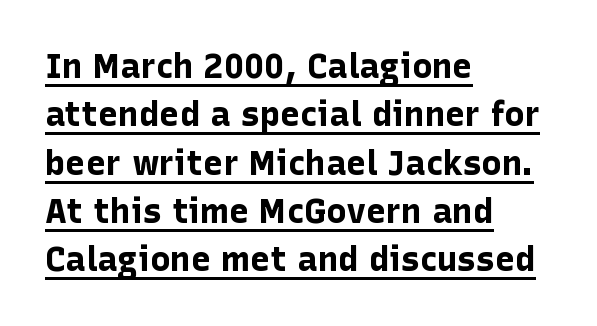
The image shows 34 px bold sans-serif type, upright; set left-aligned, normal line spacing (1.42x), normal letter spacing, underlined; low stroke contrast and a medium x-height.
